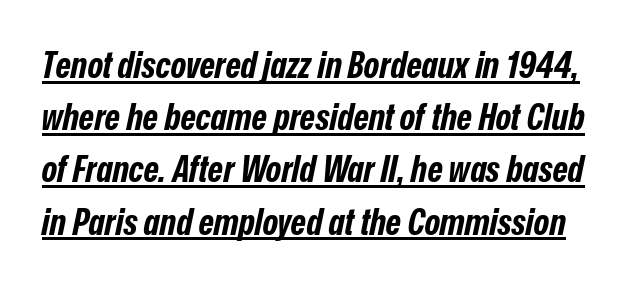
{"italic": "yes", "lean": "right", "slant_degrees": 12, "bold": "yes", "weight": "bold", "width": "condensed", "stroke_contrast": "low", "x_height": "medium", "monospaced": "no", "underline": "yes", "line_spacing": "normal", "line_spacing_ratio": 1.41, "letter_spacing": "normal", "letter_spacing_em": 0.0, "glyph_px": 37}
